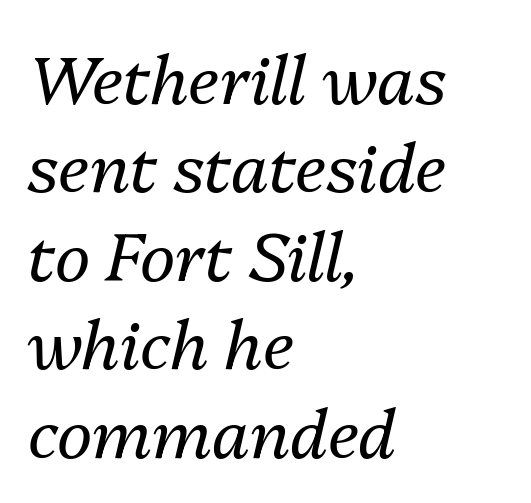
The image shows 67 px regular-weight type, italic (leaning right); set left-aligned, normal line spacing (1.32x), normal letter spacing, not underlined; medium stroke contrast and a medium x-height.
